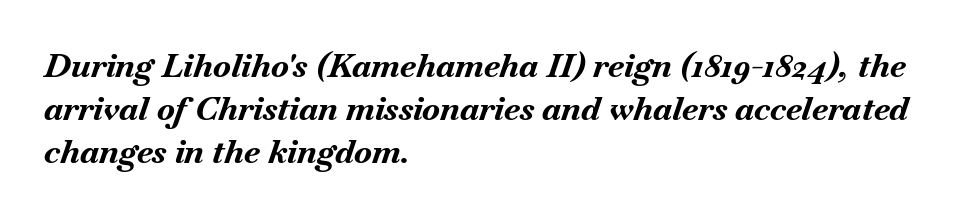
Q: Is the text bold? A: Yes.
Q: Is the text italic (slanted)? A: Yes, it leans right by about 18 degrees.
Q: Is the text underlined? A: No.
Q: How is the paragraph aligned? A: Left-aligned.
Q: Is the spacing between letters normal or unusually wide? A: Normal.
Q: Is the spacing between lines tight, normal or loose? A: Normal.
Q: Width (condensed, normal, or wide)? A: Normal.
Q: Stroke contrast? A: Medium.
Q: x-height? A: Small.
Q: Monospaced? A: No.
